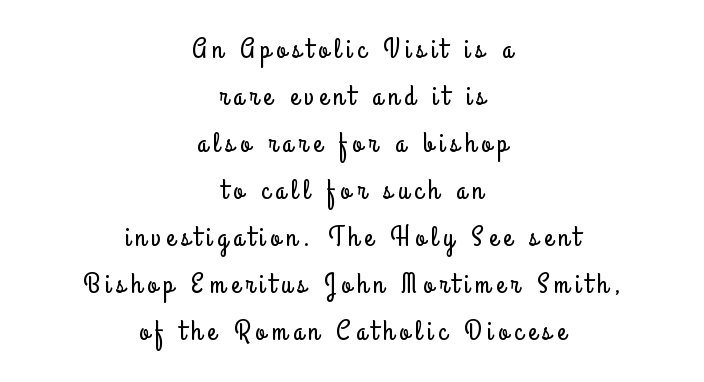
{"serif": "no", "width": "condensed", "stroke_contrast": "low", "x_height": "small", "monospaced": "no", "underline": "no", "align": "center", "line_spacing": "normal", "line_spacing_ratio": 1.68, "letter_spacing": "wide", "letter_spacing_em": 0.21, "glyph_px": 28}
